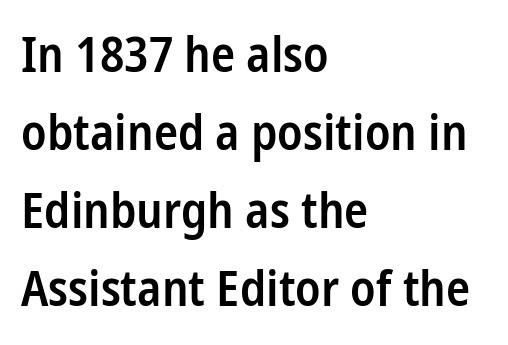
The image shows 50 px semibold, condensed sans-serif type, upright; set left-aligned, normal line spacing (1.56x), normal letter spacing, not underlined; low stroke contrast and a medium x-height.
